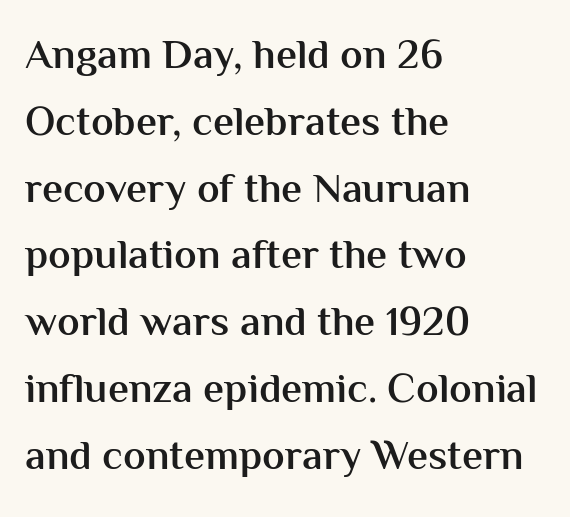
Q: Is the text bold? A: Semi-bold.
Q: Is the text italic (slanted)? A: No, it is upright.
Q: Is the typeface a serif or a sans-serif typeface? A: Sans-serif.
Q: Is the text underlined? A: No.
Q: How is the paragraph aligned? A: Left-aligned.
Q: Is the spacing between letters normal or unusually wide? A: Normal.
Q: Is the spacing between lines tight, normal or loose? A: Normal.
Q: Width (condensed, normal, or wide)? A: Normal.
Q: Stroke contrast? A: Medium.
Q: x-height? A: Medium.
Q: Monospaced? A: No.
